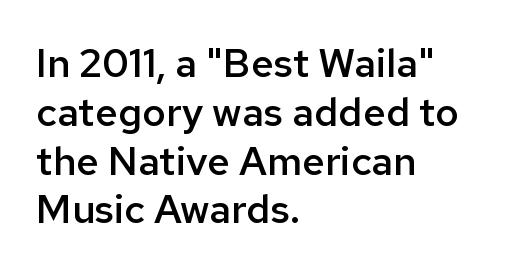
{"serif": "no", "italic": "no", "bold": "semi", "weight": "semibold", "width": "normal", "stroke_contrast": "low", "x_height": "medium", "monospaced": "no", "underline": "no", "align": "left", "line_spacing_ratio": 1.22, "letter_spacing": "normal", "letter_spacing_em": 0.0, "glyph_px": 40}
